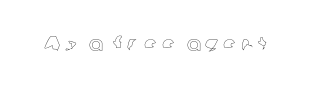
The image shows 21 px text type, upright; set unusually wide letter spacing (+0.22 em), not underlined.
